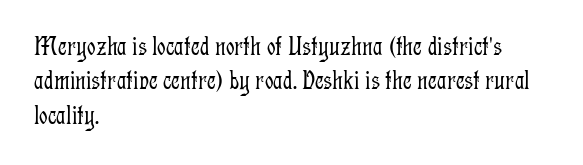
{"italic": "no", "bold": "no", "underline": "no", "align": "left", "line_spacing": "normal", "line_spacing_ratio": 1.27, "letter_spacing": "normal", "letter_spacing_em": 0.0, "glyph_px": 27}
